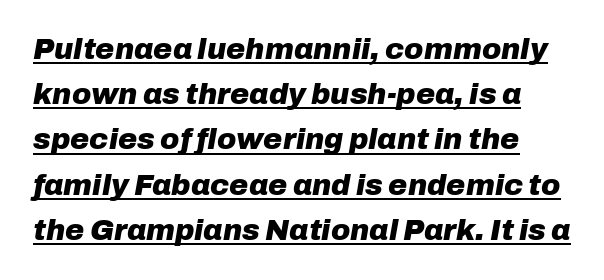
Spacing verdict: proportional, widths tailored to each character. Pretty heavy lettering here — definitely bold. Observe the ordinary spacing: letters are neighbours, not strangers. The letters are slanted; this is an italic face. The string is rendered with underlining switched on.
